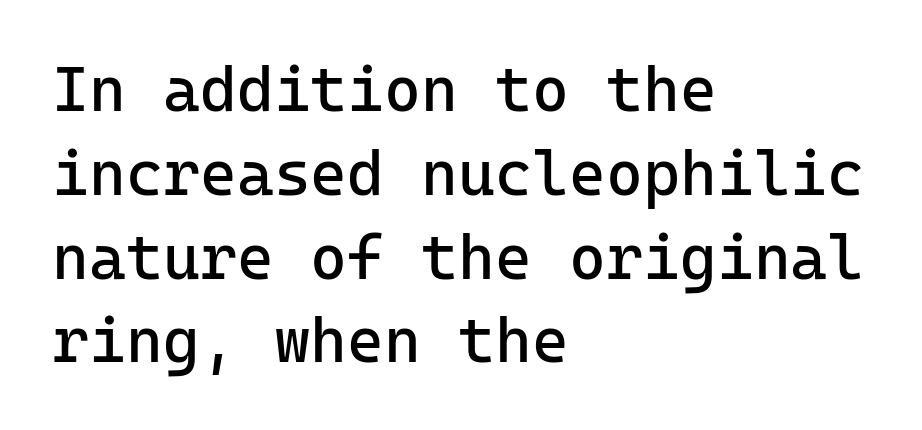
The image shows 63 px regular-weight sans-serif type, upright; set left-aligned, normal line spacing (1.33x), normal letter spacing, not underlined; low stroke contrast and a medium x-height.
